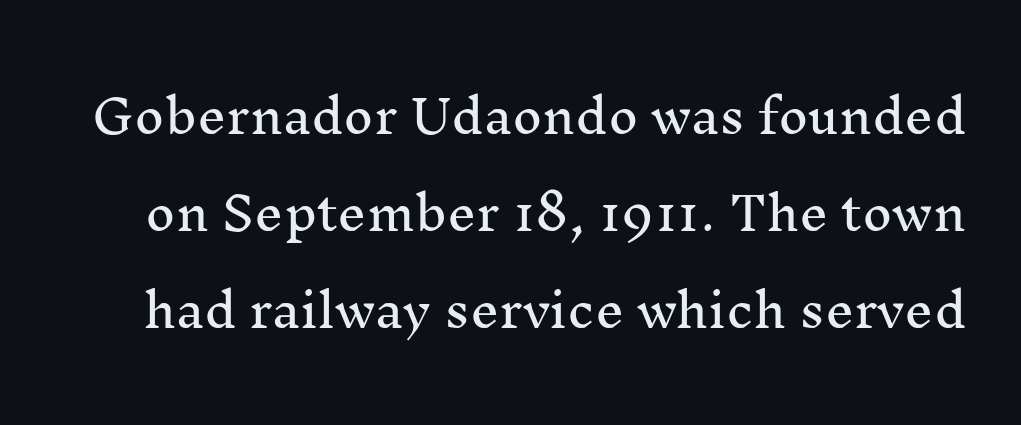
Q: Is the text italic (slanted)? A: No, it is upright.
Q: Is the typeface a serif or a sans-serif typeface? A: Serif.
Q: Is the text underlined? A: No.
Q: Is the spacing between letters normal or unusually wide? A: Normal.
Q: Is the spacing between lines tight, normal or loose? A: Loose.
Q: Width (condensed, normal, or wide)? A: Normal.
Q: Stroke contrast? A: Medium.
Q: x-height? A: Medium.
Q: Monospaced? A: No.
